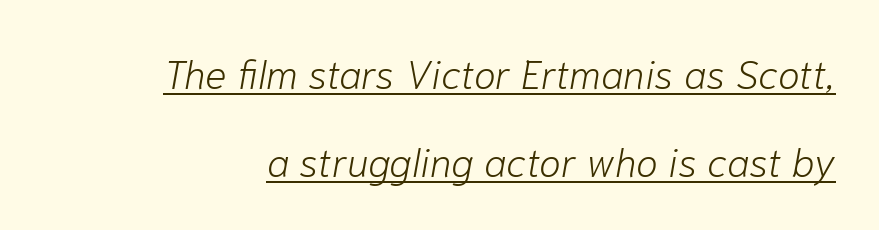
{"italic": "yes", "lean": "right", "slant_degrees": 10, "bold": "no", "weight": "light", "width": "normal", "stroke_contrast": "low", "x_height": "medium", "monospaced": "no", "underline": "yes", "align": "right", "line_spacing": "loose", "line_spacing_ratio": 2.21, "letter_spacing": "normal", "letter_spacing_em": 0.0, "glyph_px": 40}
